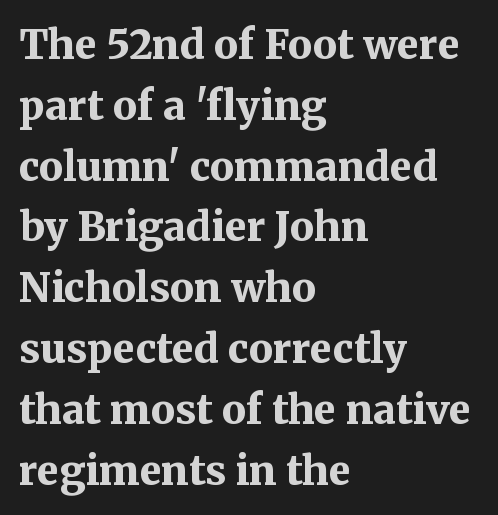
{"serif": "yes", "italic": "no", "bold": "yes", "weight": "bold", "width": "normal", "stroke_contrast": "medium", "x_height": "medium", "monospaced": "no", "underline": "no", "align": "left", "line_spacing": "normal", "line_spacing_ratio": 1.52, "letter_spacing": "normal", "letter_spacing_em": 0.0, "glyph_px": 40}
